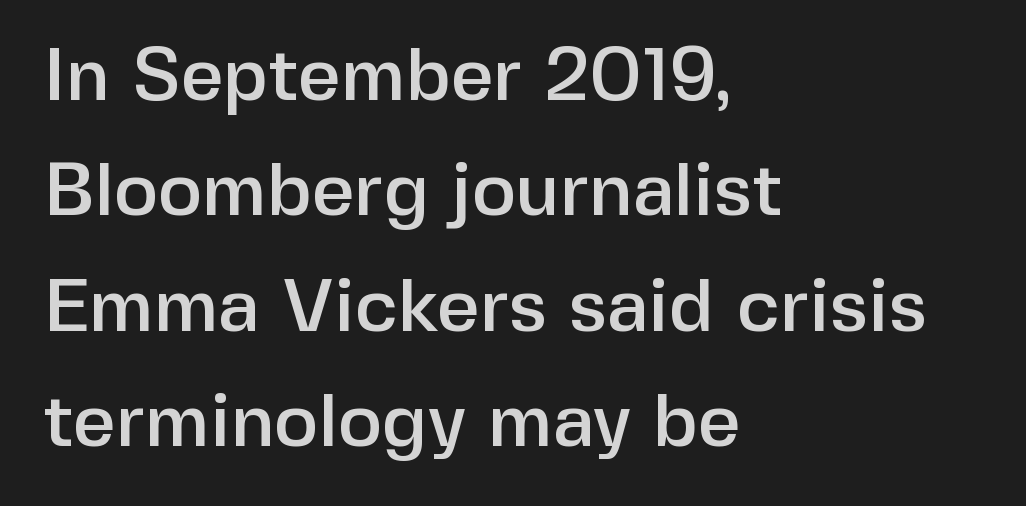
Q: Is the text italic (slanted)? A: No, it is upright.
Q: Is the typeface a serif or a sans-serif typeface? A: Sans-serif.
Q: Is the text underlined? A: No.
Q: How is the paragraph aligned? A: Left-aligned.
Q: Is the spacing between letters normal or unusually wide? A: Normal.
Q: Is the spacing between lines tight, normal or loose? A: Normal.
Q: Width (condensed, normal, or wide)? A: Normal.
Q: Stroke contrast? A: Low.
Q: x-height? A: Medium.
Q: Monospaced? A: No.
